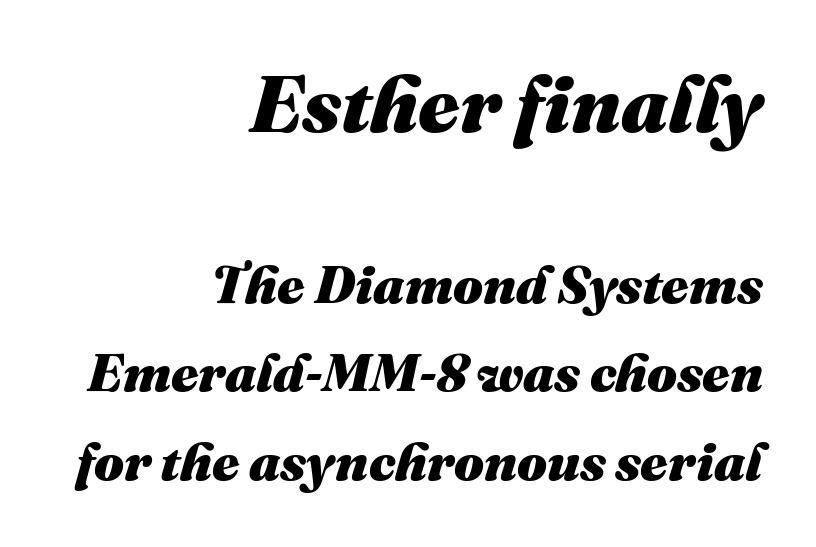
Q: Is the text bold? A: Yes.
Q: Is the text italic (slanted)? A: Yes, it leans right by about 16 degrees.
Q: Is the text underlined? A: No.
Q: How is the paragraph aligned? A: Right-aligned.
Q: Is the spacing between letters normal or unusually wide? A: Normal.
Q: Is the spacing between lines tight, normal or loose? A: Normal.
Q: Which block of text is set in a larger size, the first (top) or the second (bottom)? A: The first (top) one.
Q: Width (condensed, normal, or wide)? A: Normal.
Q: Stroke contrast? A: Medium.
Q: x-height? A: Medium.
Q: Monospaced? A: No.
